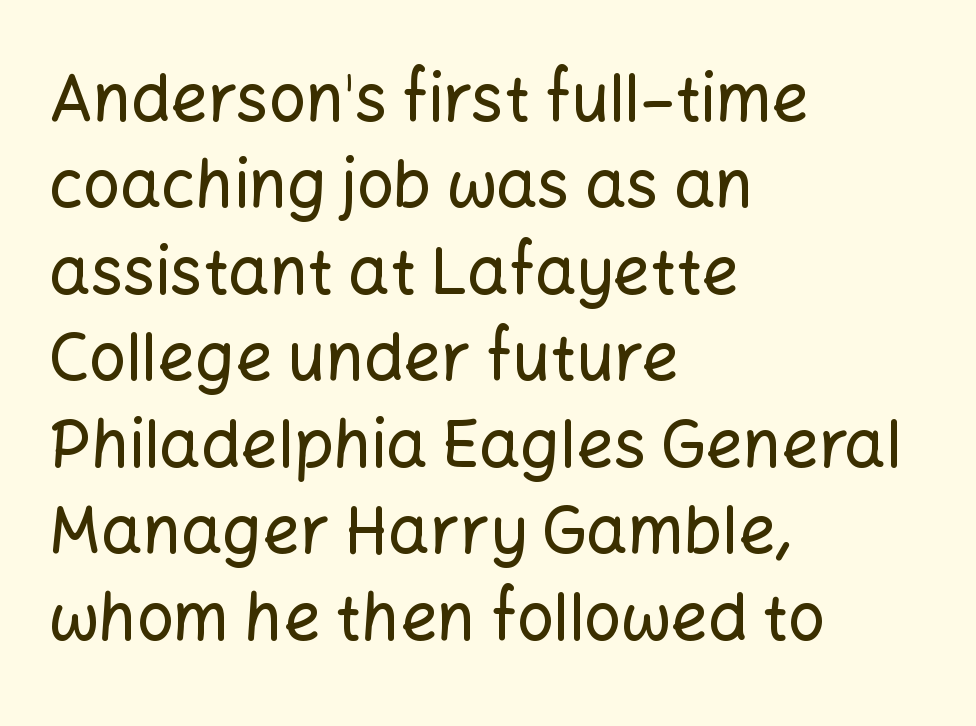
These lines are rendered in a variable-pitch font. Is the block centered? No — it sits flush against the left margin. Line spacing here is normal. Typographically, this falls in the sans-serif category. The rendering keeps characters at their native spacing. The specimen reads as upright at a glance.
